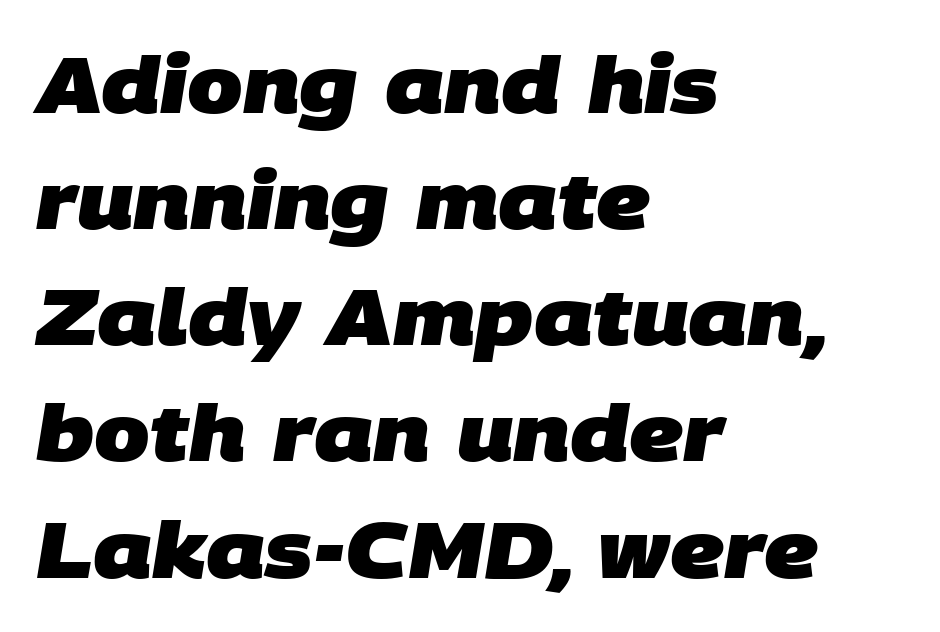
Q: Is the text bold? A: Yes.
Q: Is the typeface a serif or a sans-serif typeface? A: Sans-serif.
Q: Is the text underlined? A: No.
Q: How is the paragraph aligned? A: Left-aligned.
Q: Is the spacing between letters normal or unusually wide? A: Normal.
Q: Is the spacing between lines tight, normal or loose? A: Normal.
Q: Width (condensed, normal, or wide)? A: Normal.
Q: Stroke contrast? A: Low.
Q: x-height? A: Large.
Q: Monospaced? A: No.
